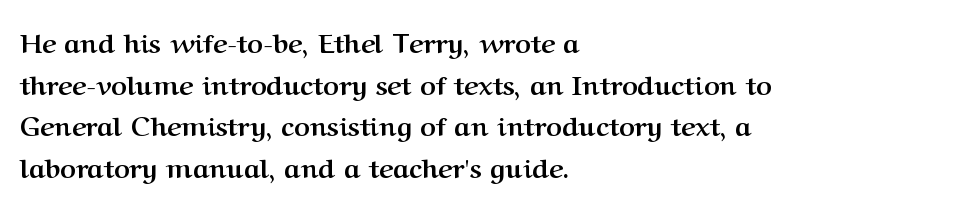
The image shows 27 px bold type, upright; set left-aligned, normal line spacing (1.54x), normal letter spacing, not underlined.
